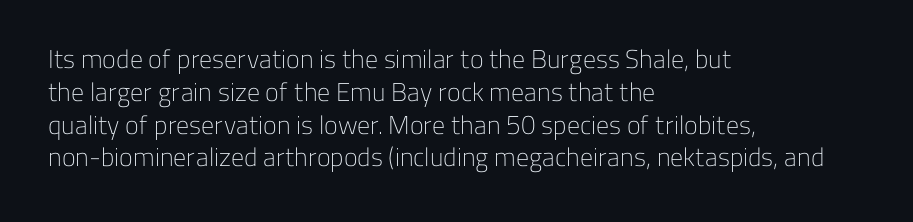
{"italic": "no", "bold": "no", "underline": "no", "align": "left", "line_spacing": "normal", "line_spacing_ratio": 1.26, "letter_spacing": "normal", "letter_spacing_em": 0.0, "glyph_px": 26}
